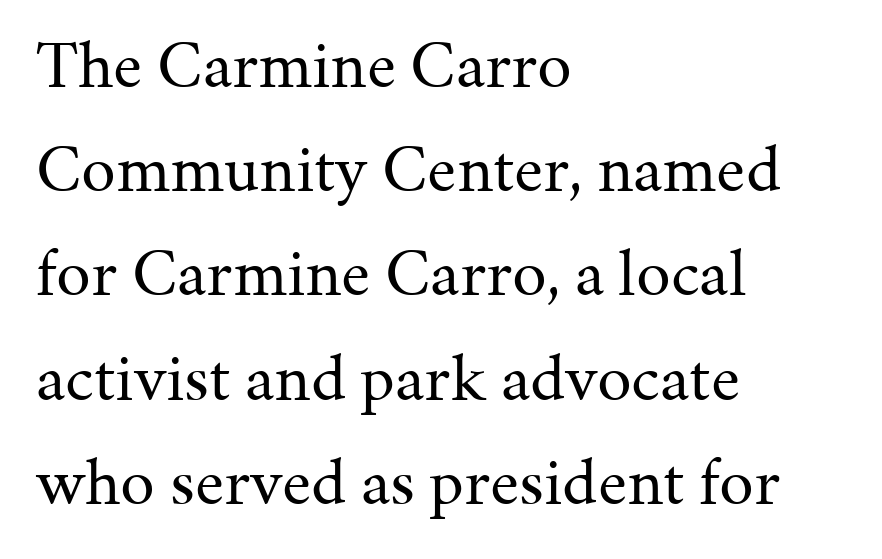
{"serif": "yes", "italic": "no", "bold": "no", "weight": "regular", "width": "normal", "stroke_contrast": "medium", "x_height": "medium", "monospaced": "no", "underline": "no", "align": "left", "line_spacing": "normal", "line_spacing_ratio": 1.51, "letter_spacing": "normal", "letter_spacing_em": 0.0, "glyph_px": 69}
